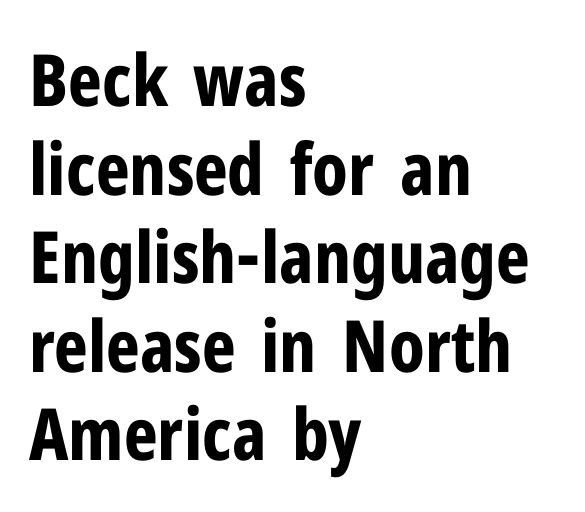
Classification — sans serif. Set as a true bold cut, around the 700 mark. Posture: straight, roman, zero tilt. The rendering anchors every line to the left-hand side. Beneath every word, the page is bare. Looks like regular typesetting: each glyph gets only the width it needs.
